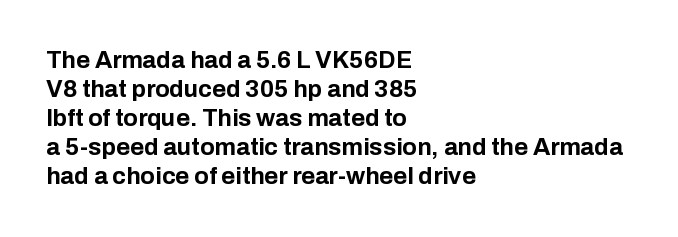
The image shows 24 px bold type, upright; set left-aligned, line spacing 1.21x, normal letter spacing, not underlined.
